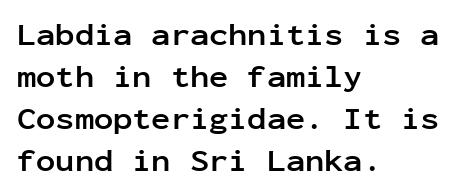
{"serif": "no", "italic": "no", "bold": "yes", "weight": "semibold", "width": "normal", "stroke_contrast": "low", "x_height": "medium", "monospaced": "yes", "underline": "no", "align": "left", "line_spacing": "normal", "line_spacing_ratio": 1.31, "letter_spacing": "normal", "letter_spacing_em": 0.0, "glyph_px": 32}
